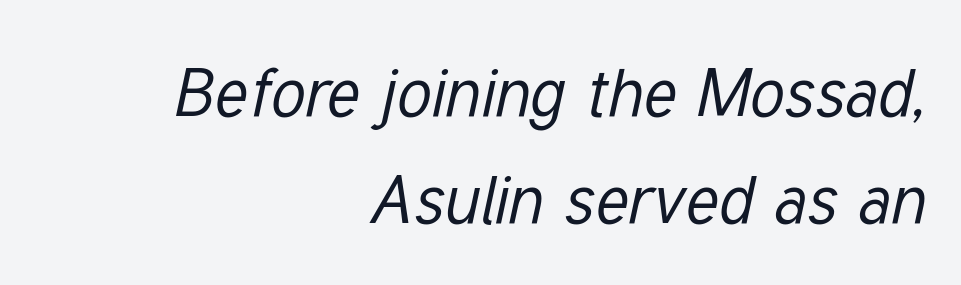
Q: Is the text bold? A: No.
Q: Is the text italic (slanted)? A: Yes, it leans right by about 12 degrees.
Q: Is the text underlined? A: No.
Q: How is the paragraph aligned? A: Right-aligned.
Q: Is the spacing between letters normal or unusually wide? A: Normal.
Q: Is the spacing between lines tight, normal or loose? A: Normal.
Q: Width (condensed, normal, or wide)? A: Condensed.
Q: Stroke contrast? A: Low.
Q: x-height? A: Medium.
Q: Monospaced? A: No.
